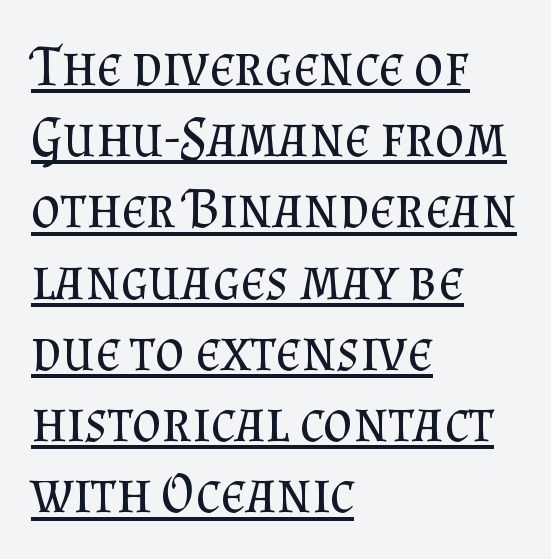
The image shows 57 px regular-weight serif type, upright; set left-aligned, normal line spacing (1.25x), normal letter spacing, underlined; medium stroke contrast and a small x-height.
